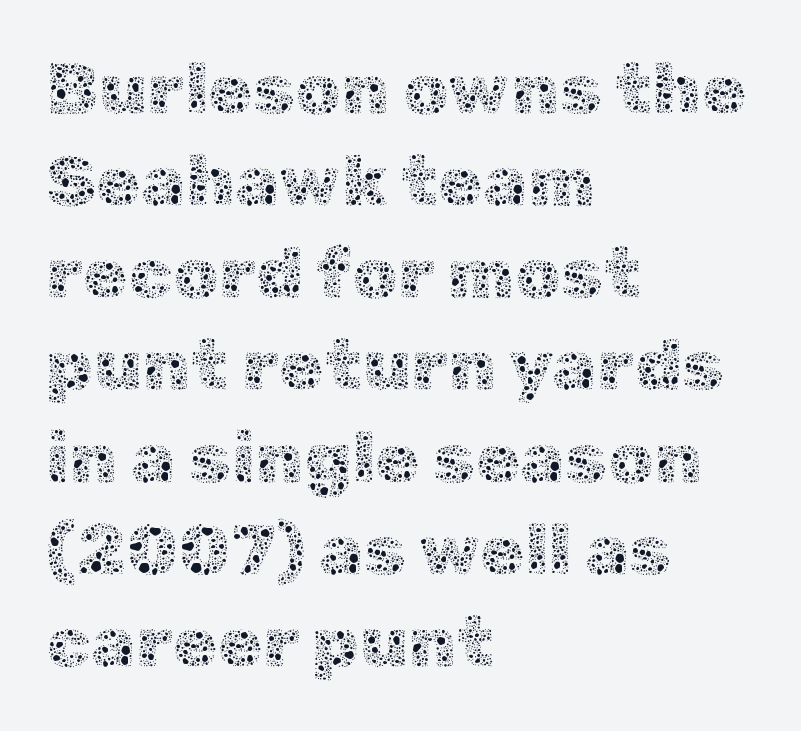
Q: Is the text bold? A: No.
Q: Is the text italic (slanted)? A: No, it is upright.
Q: Is the text underlined? A: No.
Q: How is the paragraph aligned? A: Left-aligned.
Q: Is the spacing between letters normal or unusually wide? A: Normal.
Q: Is the spacing between lines tight, normal or loose? A: Normal.
Q: Width (condensed, normal, or wide)? A: Normal.
Q: x-height? A: Medium.
Q: Monospaced? A: No.
